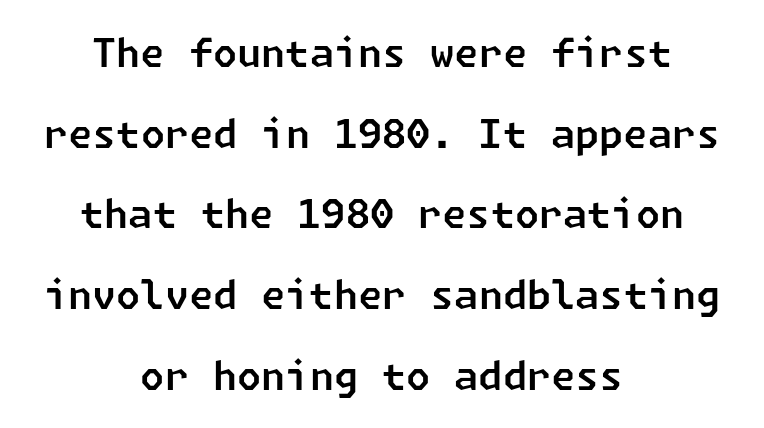
The image shows 39 px sans-serif type; set centered, loose line spacing (2.07x), normal letter spacing, not underlined; low stroke contrast and a medium x-height.
